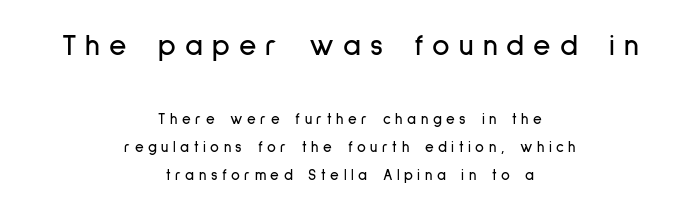
The image shows 30 px condensed sans-serif type, upright; set centered, line spacing 1.89x, unusually wide letter spacing (+0.3 em), not underlined; the first (top) block is 2.0x larger; low stroke contrast and a medium x-height.
